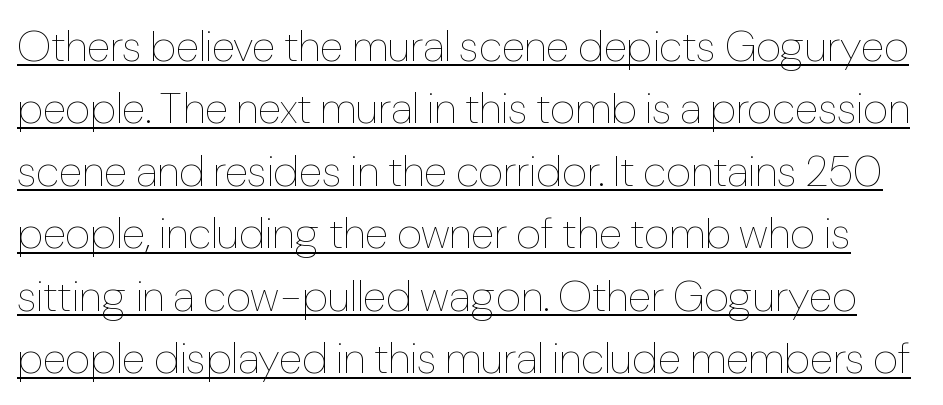
The image shows 44 px thin, condensed type, upright; set normal line spacing (1.42x), normal letter spacing, underlined; low stroke contrast and a medium x-height.
